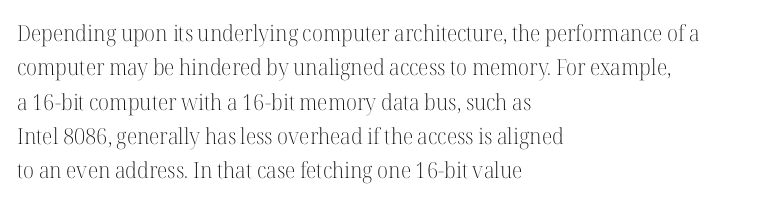
The specimen reads as upright at a glance. Is the stroke heavy? The answer is a plain regular-or-lighter. Clear beneath every line of the passage. Notice how descenders clear the ascenders below comfortably — that's standard leading.
